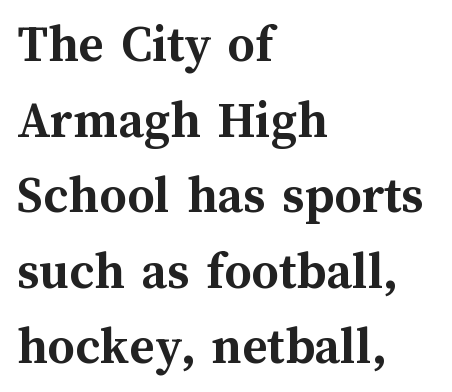
Underline: absent. The ragged edge is on the right, which tells us the setting is flush left. This block has exactly the height ordinary leading produces. The horizontal fit of the characters is conventional and even. The rendering uses natural spacing where letterforms have individual widths. The axis of the letterforms is exactly vertical.
